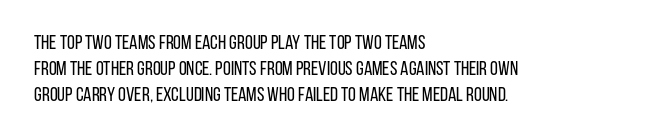
The image shows 20 px text type, upright; set left-aligned, normal line spacing (1.3x), normal letter spacing, not underlined.
